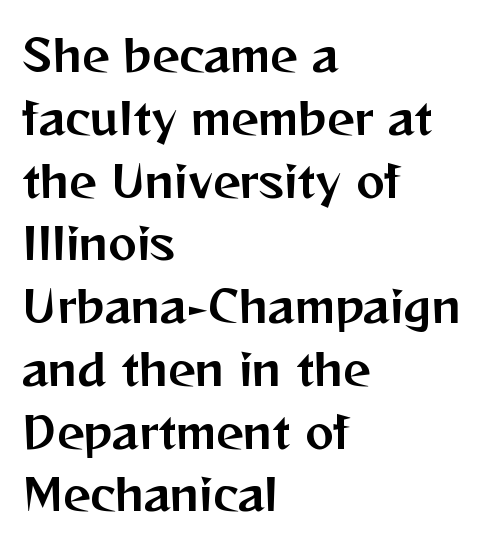
The image shows 43 px sans-serif type, upright; set left-aligned, normal line spacing (1.46x), normal letter spacing, not underlined; medium stroke contrast and a medium x-height.
